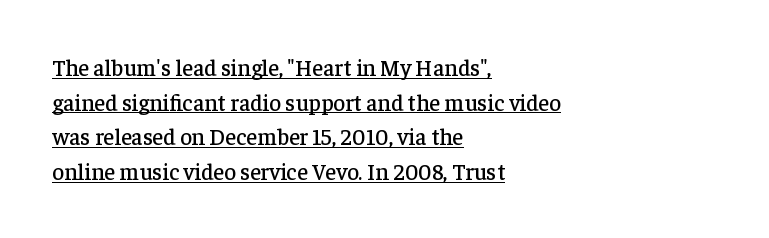
The image shows 23 px text type, upright; set left-aligned, normal line spacing (1.51x), normal letter spacing, underlined.
